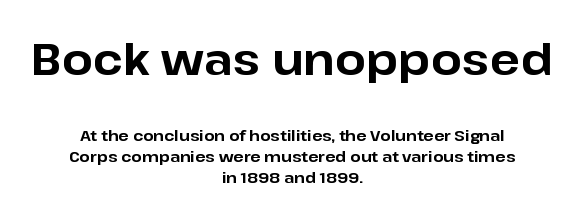
Q: Is the text bold? A: Yes.
Q: Is the text italic (slanted)? A: No, it is upright.
Q: Is the typeface a serif or a sans-serif typeface? A: Sans-serif.
Q: Is the text underlined? A: No.
Q: How is the paragraph aligned? A: Centered.
Q: Is the spacing between letters normal or unusually wide? A: Normal.
Q: Is the spacing between lines tight, normal or loose? A: Normal.
Q: Which block of text is set in a larger size, the first (top) or the second (bottom)? A: The first (top) one.
Q: Width (condensed, normal, or wide)? A: Normal.
Q: Stroke contrast? A: Low.
Q: x-height? A: Medium.
Q: Monospaced? A: No.
